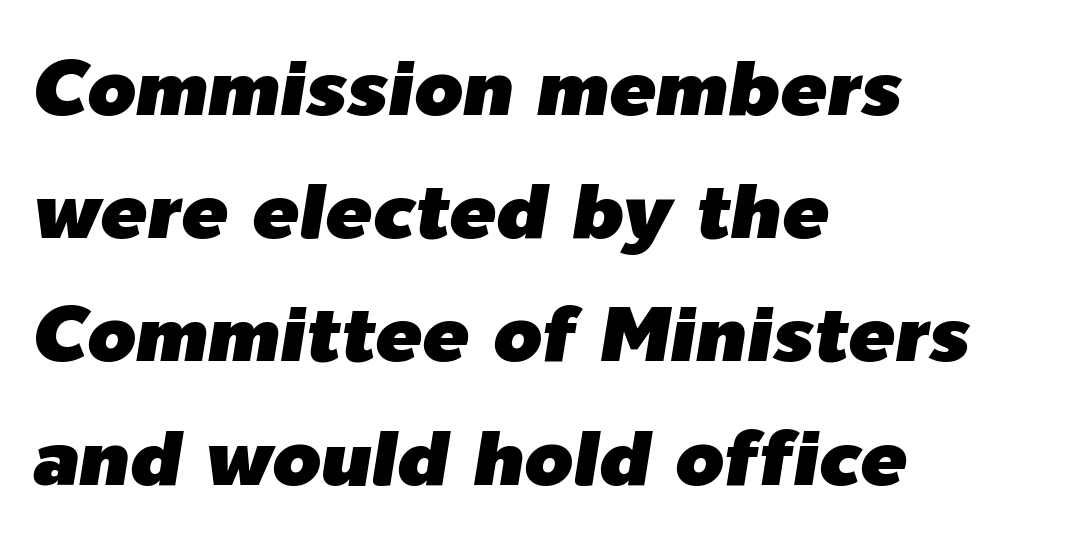
Q: Is the text italic (slanted)? A: Yes, it leans right by about 9 degrees.
Q: Is the text underlined? A: No.
Q: How is the paragraph aligned? A: Left-aligned.
Q: Is the spacing between letters normal or unusually wide? A: Normal.
Q: Is the spacing between lines tight, normal or loose? A: Normal.
Q: Width (condensed, normal, or wide)? A: Normal.
Q: Stroke contrast? A: Low.
Q: x-height? A: Medium.
Q: Monospaced? A: No.
